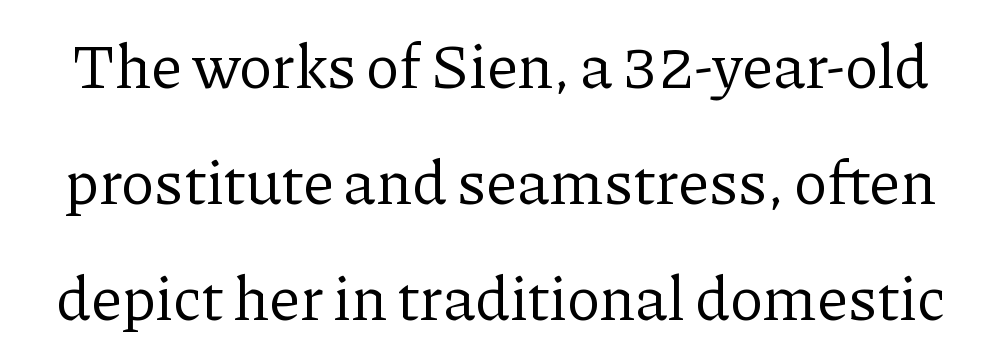
{"serif": "yes", "italic": "no", "bold": "no", "weight": "regular", "width": "normal", "stroke_contrast": "low", "x_height": "medium", "monospaced": "no", "underline": "no", "line_spacing_ratio": 1.84, "letter_spacing": "normal", "letter_spacing_em": 0.0, "glyph_px": 63}
